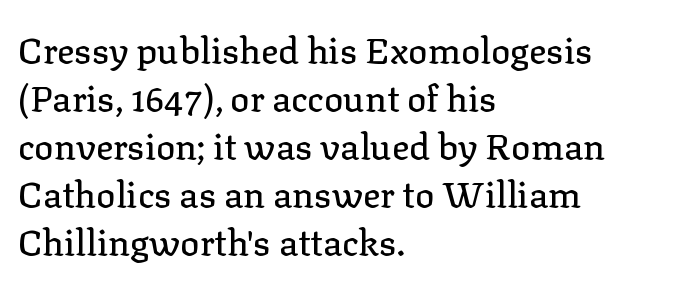
Little horizontal feet cap the strokes, marking this as serif type. Layout note: lines flush left. Is there any slant? The stems are plumb. Each letter keeps its own natural width here, so spacing adapts to shape. A clean baseline with only descenders dipping below it. These lines sit exactly where default settings would place them.
